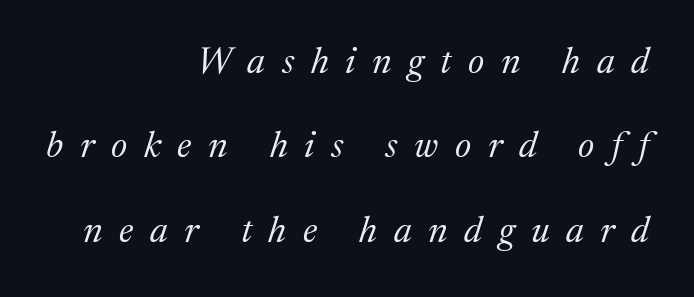
The image shows 37 px regular-weight serif type, italic (leaning right); set right-aligned, loose line spacing (2.28x), unusually wide letter spacing (+0.45 em), not underlined; medium stroke contrast and a medium x-height.
